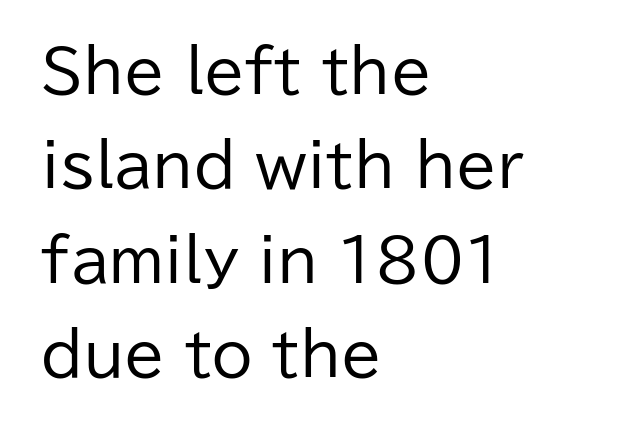
No feet cap the strokes, marking this as sans-serif type. No italicization has been applied; the sample stays upright. How are the letters spaced? Ordinarily, with no added tracking. A classic flush-left, rag-right setting is used for this passage. The glyphs are unaccompanied by any horizontal stroke below them. The characters are drawn with everyday or finer stroke widths.
